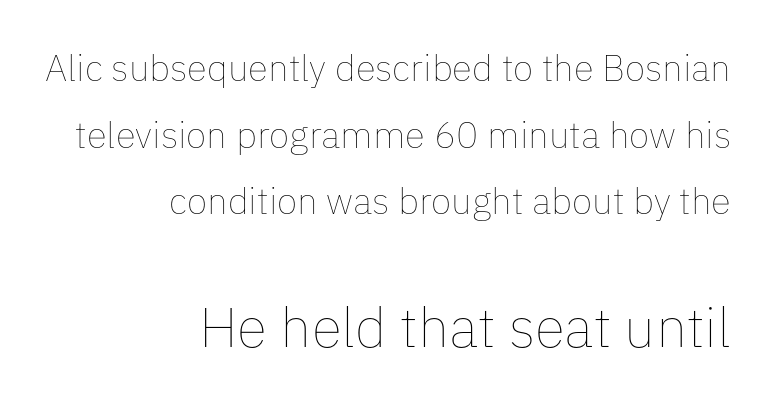
Q: Is the text bold? A: No.
Q: Is the text italic (slanted)? A: No, it is upright.
Q: Is the text underlined? A: No.
Q: How is the paragraph aligned? A: Right-aligned.
Q: Is the spacing between letters normal or unusually wide? A: Normal.
Q: Which block of text is set in a larger size, the first (top) or the second (bottom)? A: The second (bottom) one.
Q: Width (condensed, normal, or wide)? A: Normal.
Q: Stroke contrast? A: Low.
Q: x-height? A: Medium.
Q: Monospaced? A: No.
